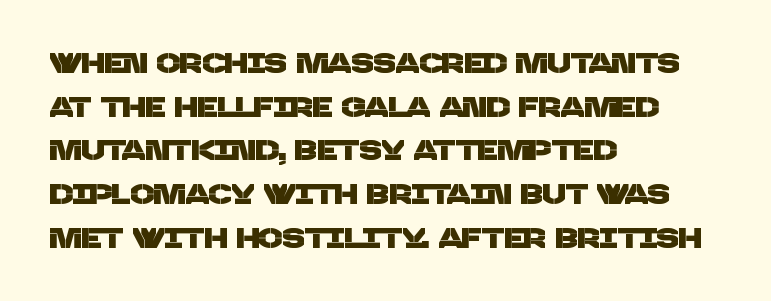
{"serif": "no", "width": "normal", "stroke_contrast": "low", "x_height": "large", "monospaced": "no", "underline": "no", "align": "left", "line_spacing": "normal", "line_spacing_ratio": 1.56, "letter_spacing": "normal", "letter_spacing_em": 0.0, "glyph_px": 28}
